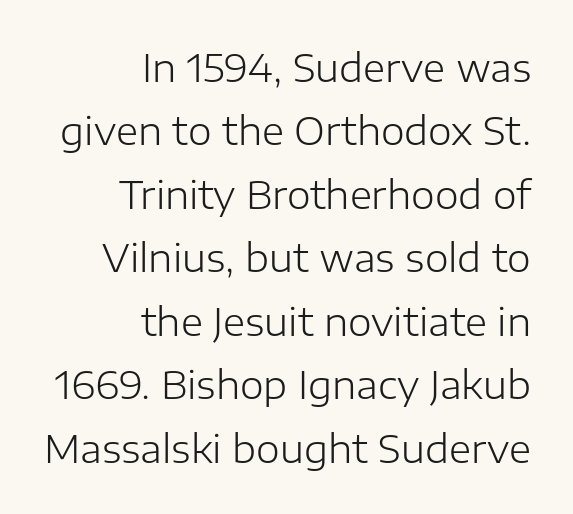
Q: Is the text bold? A: No.
Q: Is the text italic (slanted)? A: No, it is upright.
Q: Is the typeface a serif or a sans-serif typeface? A: Sans-serif.
Q: Is the text underlined? A: No.
Q: How is the paragraph aligned? A: Right-aligned.
Q: Is the spacing between letters normal or unusually wide? A: Normal.
Q: Is the spacing between lines tight, normal or loose? A: Normal.
Q: Width (condensed, normal, or wide)? A: Normal.
Q: Stroke contrast? A: Low.
Q: x-height? A: Medium.
Q: Monospaced? A: No.
